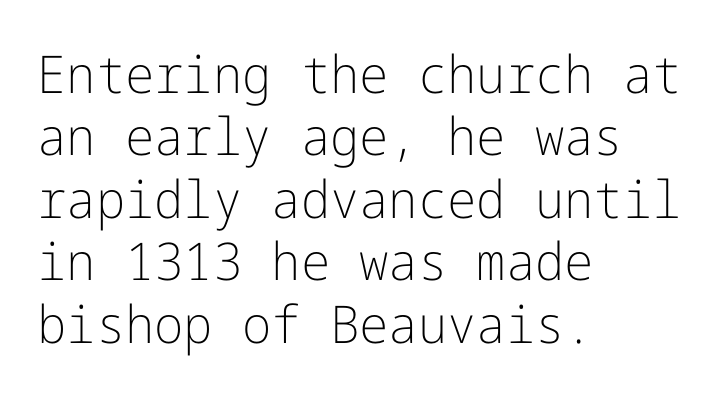
Nobody drew a line under any word here. The line texture is even and compact thanks to regular tracking. No letter is thick-stroked: the sample isn't bold. Casual observation: everything's shoved over to the left. Type style note: lacks serifs.
